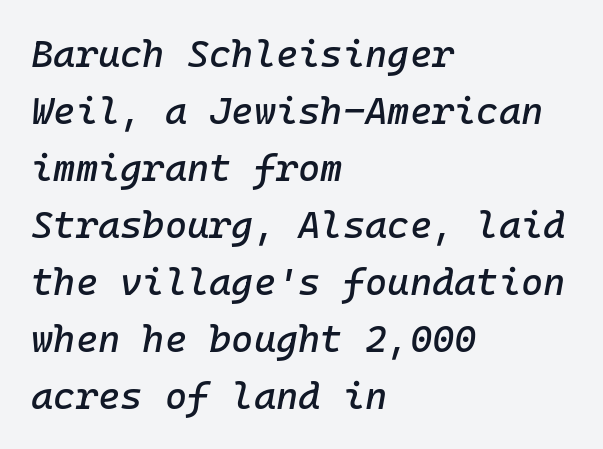
The image shows 38 px text type, italic (leaning right); set left-aligned, normal line spacing (1.5x), normal letter spacing, not underlined; low stroke contrast and a medium x-height.
